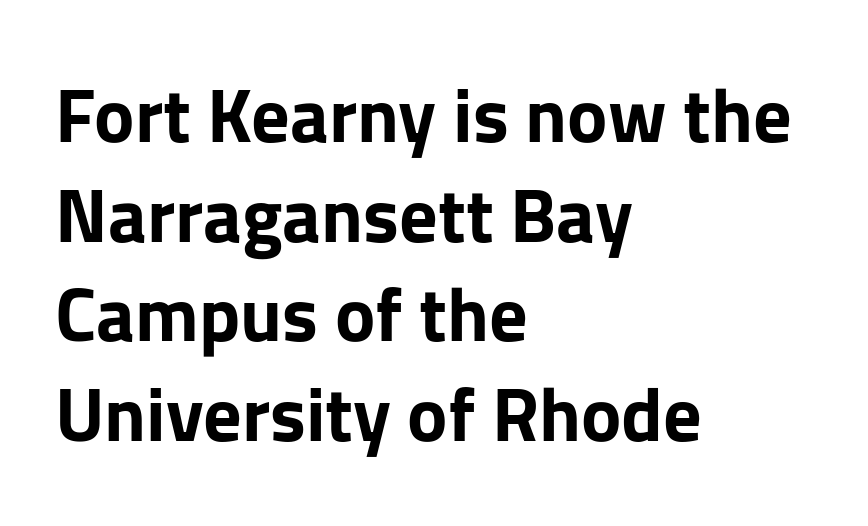
Its strokes are broad and dark, the hallmark of bold type. Notice how the stems are strictly vertical — no italics here. The horizontal fit of the characters is conventional and even. Looks like regular typesetting: each glyph gets only the width it needs.
